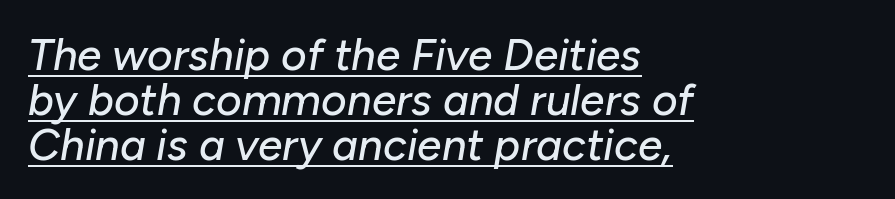
The image shows 44 px text type, italic (leaning right); set left-aligned, tight line spacing (1.02x), normal letter spacing, underlined; low stroke contrast and a medium x-height.
